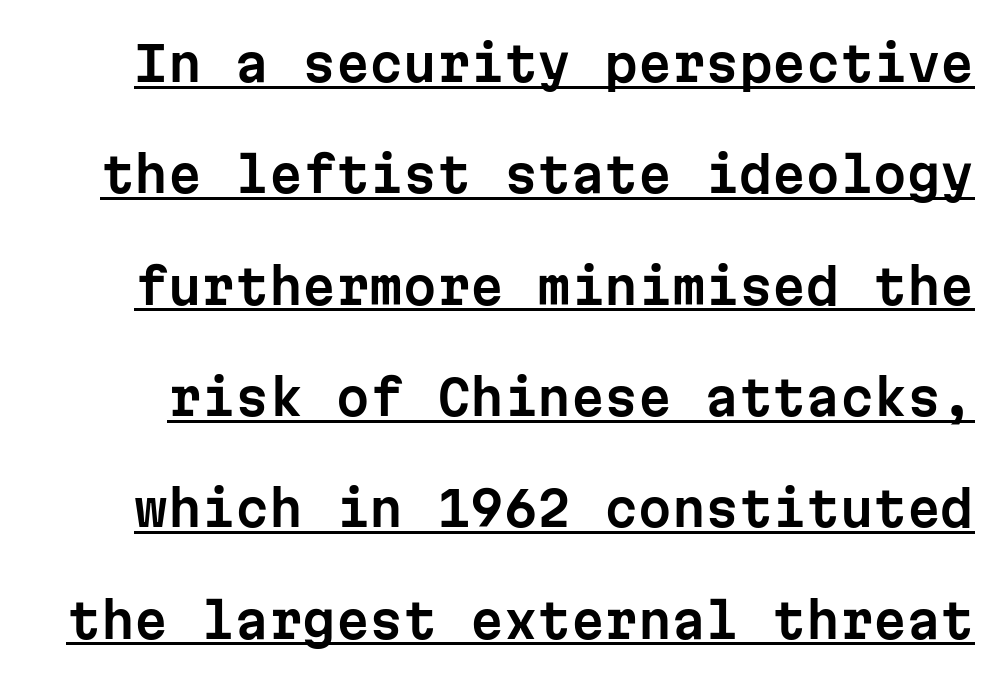
Standard letterfit; no display-style spreading of the glyphs. The sample's only ornament is a line tracing under the words. A great deal of white space separates one row of letters from the next. Nothing sits at the stroke ends, so this counts as sans-serif. Upright lettering throughout.
